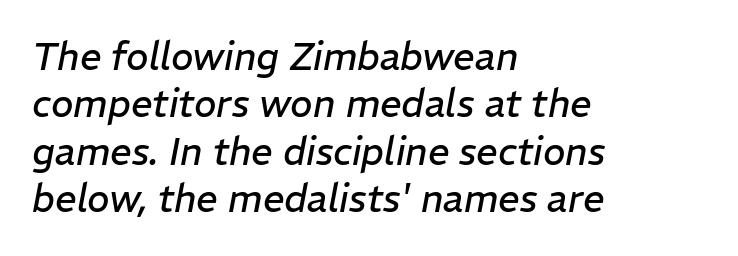
Q: Is the text bold? A: No.
Q: Is the text italic (slanted)? A: Yes, it leans right by about 11 degrees.
Q: Is the text underlined? A: No.
Q: How is the paragraph aligned? A: Left-aligned.
Q: Is the spacing between letters normal or unusually wide? A: Normal.
Q: Is the spacing between lines tight, normal or loose? A: Normal.
Q: Width (condensed, normal, or wide)? A: Normal.
Q: Stroke contrast? A: Low.
Q: x-height? A: Medium.
Q: Monospaced? A: No.
